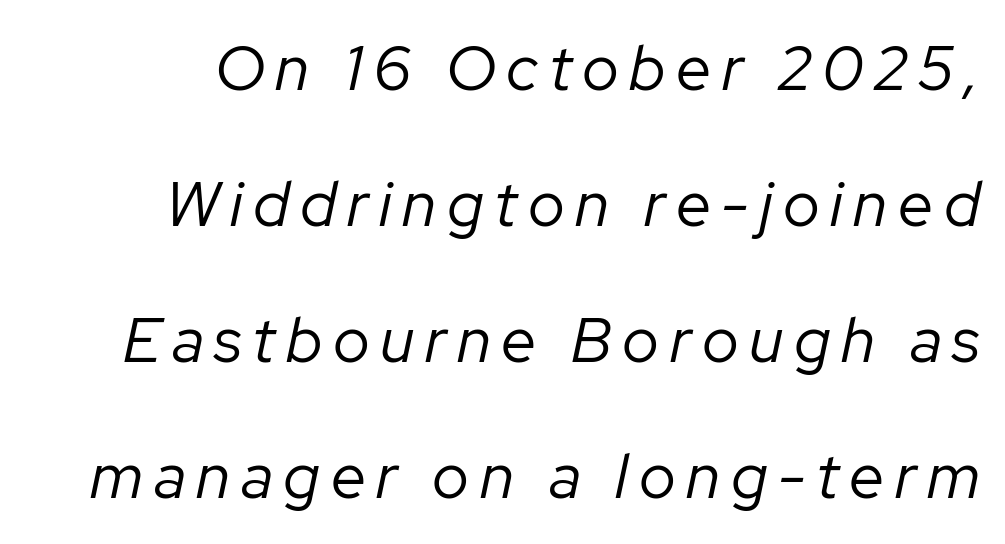
Q: Is the text bold? A: No.
Q: Is the text italic (slanted)? A: Yes, it leans right by about 12 degrees.
Q: Is the text underlined? A: No.
Q: Is the spacing between lines tight, normal or loose? A: Loose.
Q: Width (condensed, normal, or wide)? A: Normal.
Q: Stroke contrast? A: Low.
Q: x-height? A: Medium.
Q: Monospaced? A: No.
